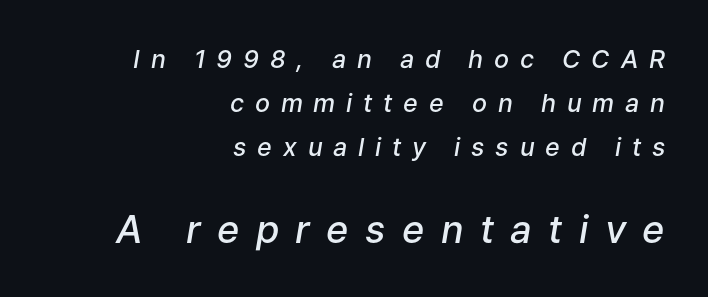
{"italic": "yes", "lean": "right", "slant_degrees": 9, "bold": "semi", "weight": "semibold", "width": "normal", "stroke_contrast": "low", "x_height": "medium", "monospaced": "no", "underline": "no", "align": "right", "line_spacing_ratio": 1.77, "letter_spacing": "wide", "letter_spacing_em": 0.43, "larger_block": "second", "size_ratio": 1.52, "glyph_px": 38}
